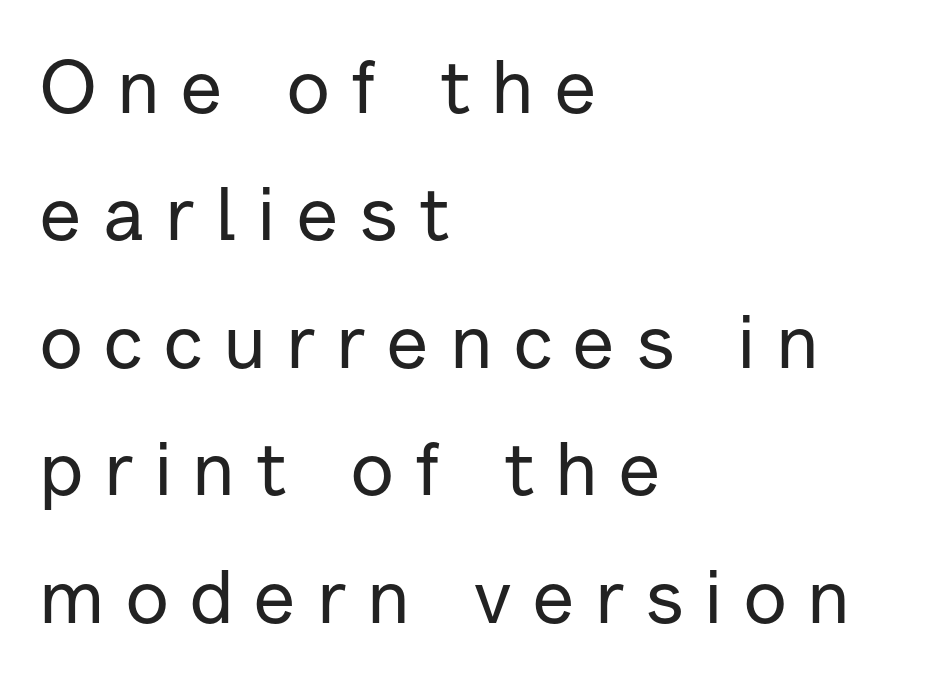
The image shows 75 px sans-serif type, upright; set left-aligned, normal line spacing (1.7x), unusually wide letter spacing (+0.29 em), not underlined; low stroke contrast and a medium x-height.
